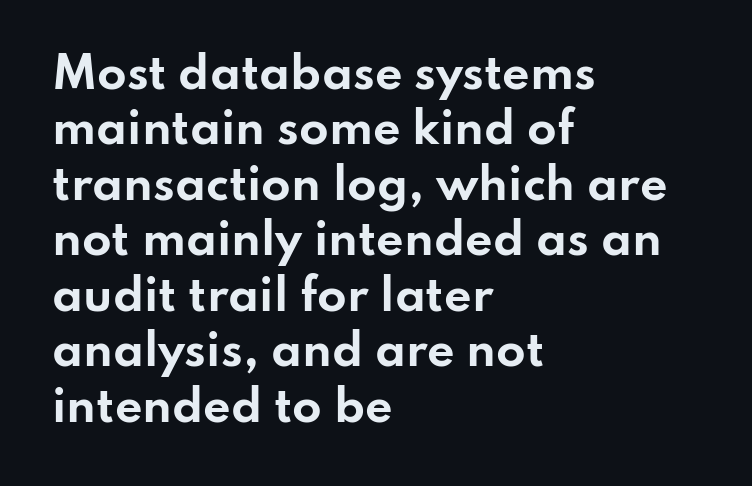
Here the glyphs are tracked normally, forming tight word shapes. Does the copy run flush right? No — it runs flush left. Line spacing here is normal. Typesetter's note: full bold, strokes at maximum text heaviness. The font family rendered here belongs to the sans-serif group. The specimen reads as upright at a glance.
